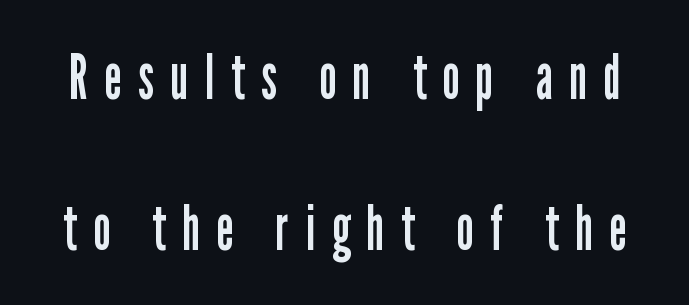
The image shows 62 px regular-weight, condensed sans-serif type, upright; set loose line spacing (2.44x), unusually wide letter spacing (+0.28 em), not underlined; low stroke contrast and a medium x-height.
